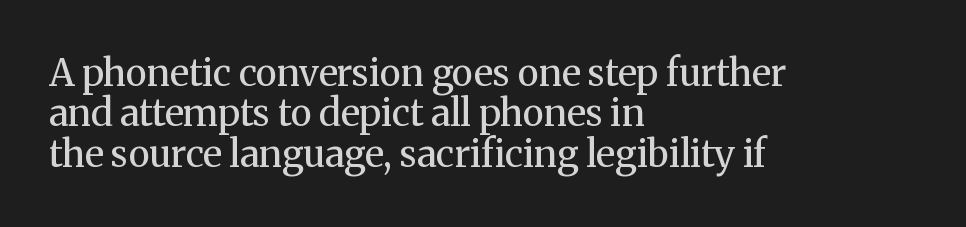
{"serif": "yes", "italic": "no", "bold": "no", "weight": "regular", "width": "normal", "stroke_contrast": "medium", "x_height": "medium", "monospaced": "no", "underline": "no", "align": "left", "line_spacing": "tight", "line_spacing_ratio": 1.09, "letter_spacing": "normal", "letter_spacing_em": 0.0, "glyph_px": 37}
